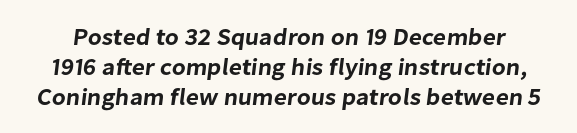
The image shows 24 px text type; set normal line spacing (1.25x), normal letter spacing, not underlined.
